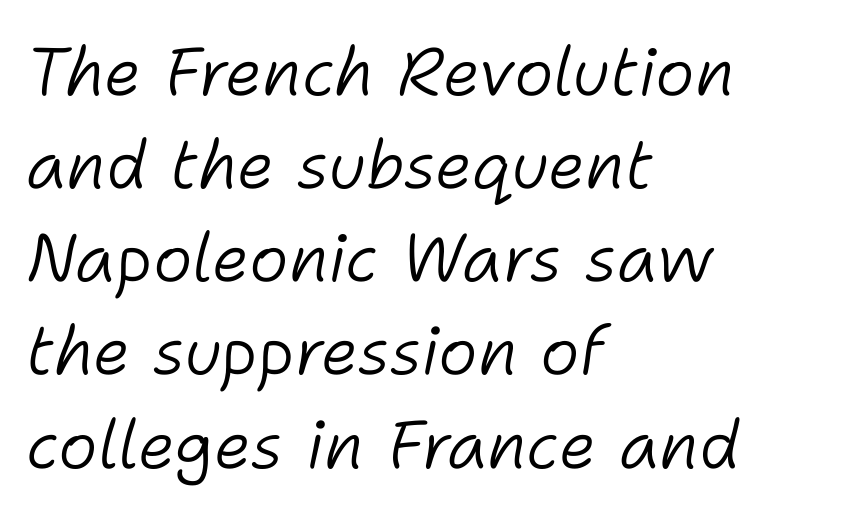
The image shows 67 px light type, italic (leaning right); set left-aligned, normal line spacing (1.39x), normal letter spacing, not underlined; low stroke contrast and a medium x-height.
